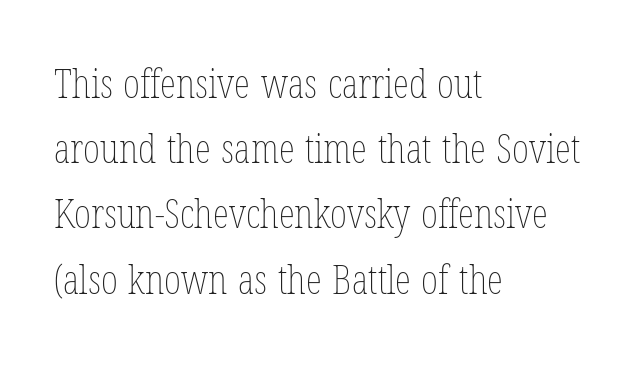
Whoever set this chose a conventional vertical rhythm. The glyphs are unaccompanied by any horizontal stroke below them. Honestly, the letter spacing is just normal — you wouldn't notice it. If you drew a ruler down the left edge, every line would touch it.
